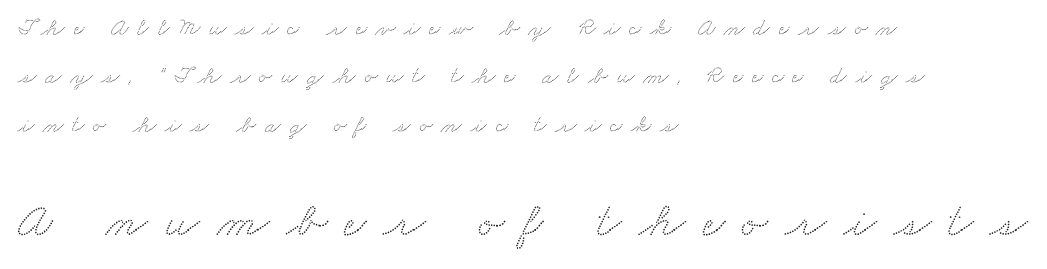
Q: Is the typeface a serif or a sans-serif typeface? A: Serif.
Q: Is the text underlined? A: No.
Q: How is the paragraph aligned? A: Left-aligned.
Q: Is the spacing between letters normal or unusually wide? A: Unusually wide.
Q: Is the spacing between lines tight, normal or loose? A: Loose.
Q: Which block of text is set in a larger size, the first (top) or the second (bottom)? A: The second (bottom) one.
Q: Width (condensed, normal, or wide)? A: Wide.
Q: Stroke contrast? A: Medium.
Q: x-height? A: Small.
Q: Monospaced? A: No.
